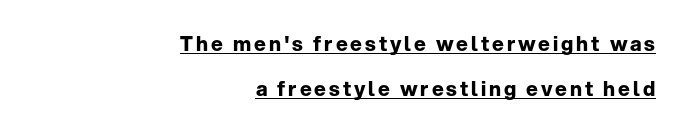
Q: Is the text bold? A: Yes.
Q: Is the text italic (slanted)? A: No, it is upright.
Q: Is the text underlined? A: Yes.
Q: How is the paragraph aligned? A: Right-aligned.
Q: Is the spacing between lines tight, normal or loose? A: Loose.
